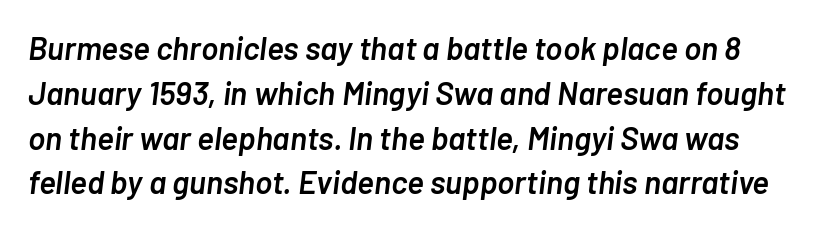
{"italic": "yes", "lean": "right", "slant_degrees": 7, "bold": "semi", "weight": "semibold", "width": "normal", "stroke_contrast": "low", "x_height": "medium", "monospaced": "no", "underline": "no", "line_spacing": "normal", "line_spacing_ratio": 1.4, "letter_spacing": "normal", "letter_spacing_em": 0.0, "glyph_px": 32}
